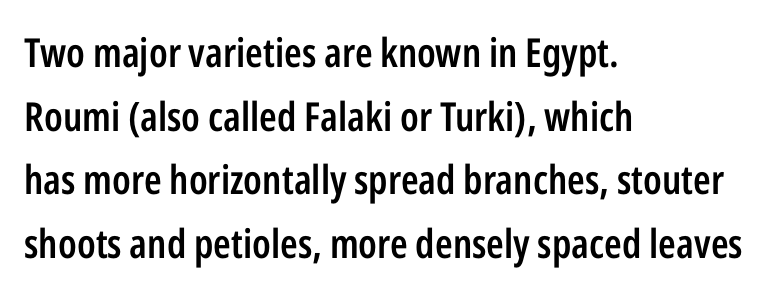
Tall strokes in this sample are plumb rather than angled. The rendering uses natural spacing where letterforms have individual widths. Glyph-to-glyph distance matches everyday printed text. What's the leading like? Ordinary, nothing unusual. A semibold gives these letters moderate extra thickness, short of bold. A clean baseline with only descenders dipping below it.
